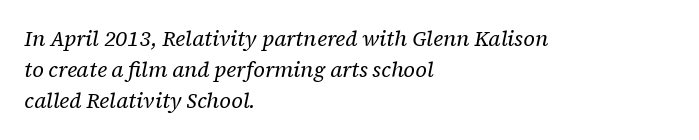
Q: Is the text bold? A: No.
Q: Is the text italic (slanted)? A: Yes, it leans right by about 12 degrees.
Q: Is the text underlined? A: No.
Q: How is the paragraph aligned? A: Left-aligned.
Q: Is the spacing between letters normal or unusually wide? A: Normal.
Q: Is the spacing between lines tight, normal or loose? A: Normal.
